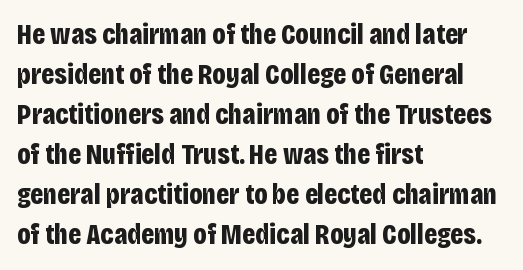
The image shows 29 px bold, condensed sans-serif type, upright; set left-aligned, normal line spacing (1.38x), normal letter spacing, not underlined; low stroke contrast and a large x-height.
